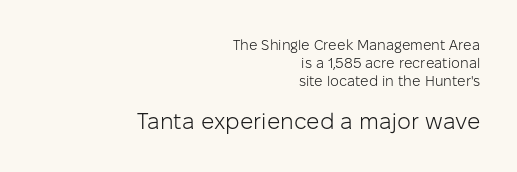
The image shows 22 px text type, upright; set right-aligned, normal line spacing (1.3x), normal letter spacing, not underlined; the second (bottom) block is 1.57x larger.
